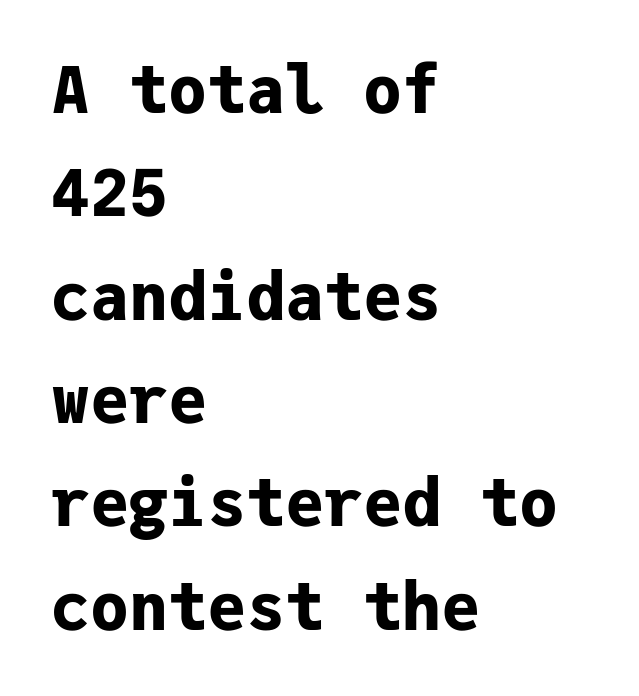
Nope, no serifs anywhere on these letters. Note the uniform advance width — an 'i' takes as much space as an 'm'. Nobody touched the tracking dial on this one. If you drew a ruler down the left edge, every line would touch it. Posture: straight, roman, zero tilt. Notice how thick the strokes are: this is what a full bold looks like.
